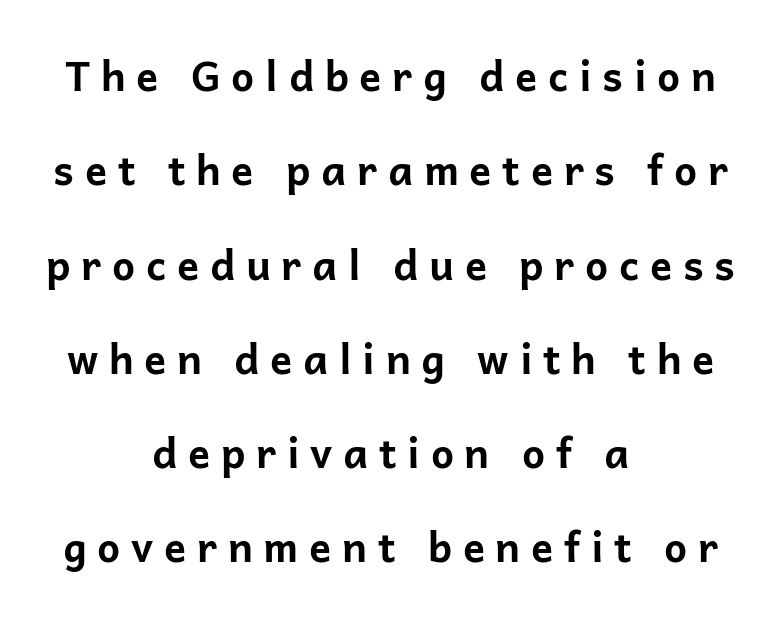
The line texture is sparse and dotted thanks to wide tracking. Weight check: bold — yes, fully. Grotesque or geometric, the face here clearly has no serifs. Every character sits straight up, as roman type does. Here the designer chose a conventional face with non-uniform glyph widths.
